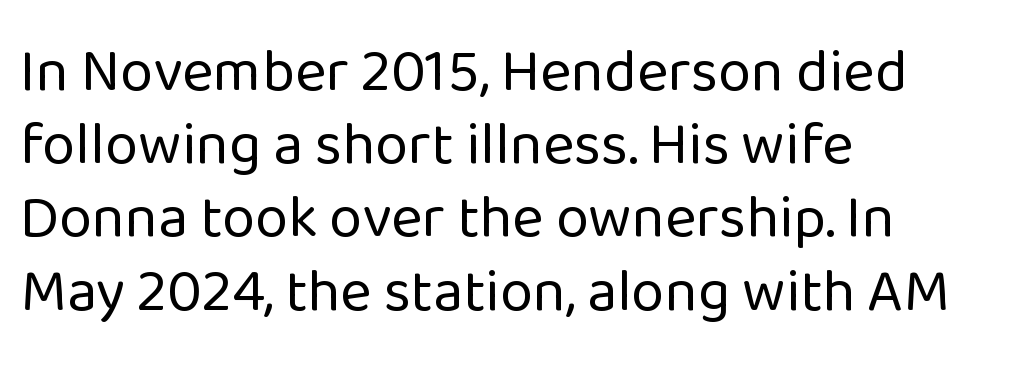
Q: Is the text bold? A: No.
Q: Is the text italic (slanted)? A: No, it is upright.
Q: Is the typeface a serif or a sans-serif typeface? A: Sans-serif.
Q: Is the text underlined? A: No.
Q: How is the paragraph aligned? A: Left-aligned.
Q: Is the spacing between letters normal or unusually wide? A: Normal.
Q: Width (condensed, normal, or wide)? A: Normal.
Q: Stroke contrast? A: Low.
Q: x-height? A: Medium.
Q: Monospaced? A: No.
